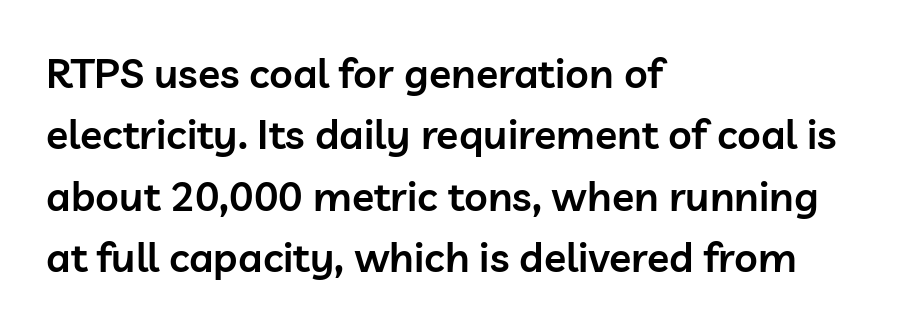
{"serif": "no", "italic": "no", "bold": "semi", "weight": "semibold", "width": "normal", "stroke_contrast": "low", "x_height": "medium", "monospaced": "no", "underline": "no", "align": "left", "line_spacing": "normal", "line_spacing_ratio": 1.5, "letter_spacing": "normal", "letter_spacing_em": 0.0, "glyph_px": 41}
